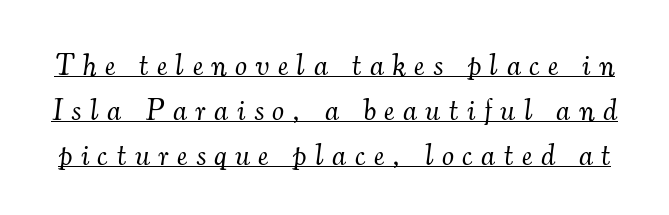
The image shows 30 px light serif type, italic (leaning right); set normal line spacing (1.5x), unusually wide letter spacing (+0.29 em), underlined; medium stroke contrast and a small x-height.
